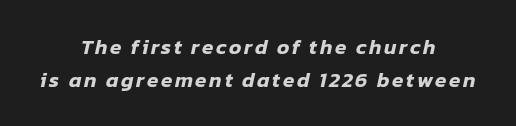
Plain, unruled lines of type. Designer's note — italics engaged. Regular leading. Casual observation: everything's sitting right in the middle.
